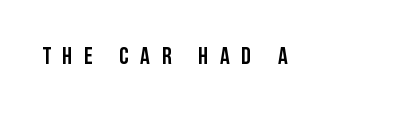
Q: Is the text italic (slanted)? A: No, it is upright.
Q: Is the text underlined? A: No.
Q: Is the spacing between letters normal or unusually wide? A: Unusually wide.
